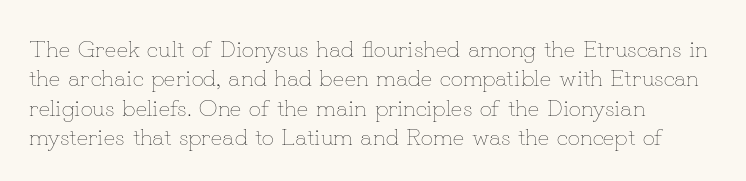
{"italic": "no", "bold": "no", "underline": "no", "align": "left", "line_spacing_ratio": 1.22, "letter_spacing": "normal", "letter_spacing_em": 0.0, "glyph_px": 24}
